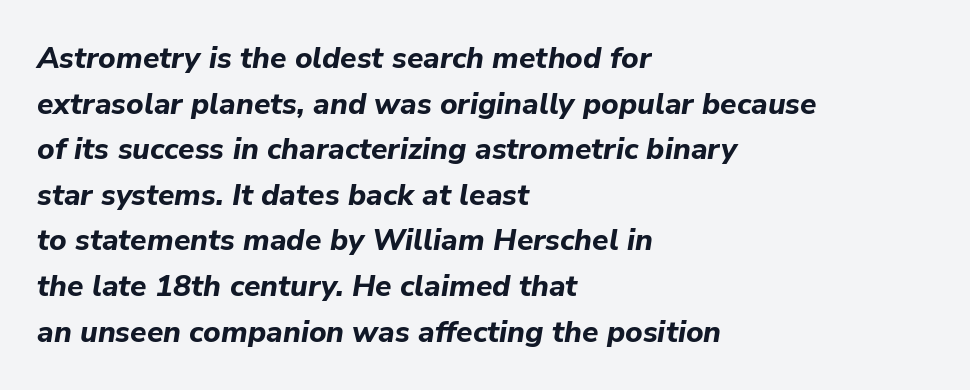
The rendering uses natural spacing where letterforms have individual widths. Yep, that's italic — everything's leaning. Default kerning and tracking; the words read as compact shapes. In CSS terms this would be text-align: left.
